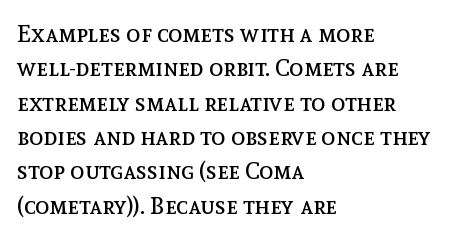
{"italic": "no", "bold": "no", "underline": "no", "align": "left", "line_spacing": "normal", "line_spacing_ratio": 1.43, "letter_spacing": "normal", "letter_spacing_em": 0.0, "glyph_px": 24}
